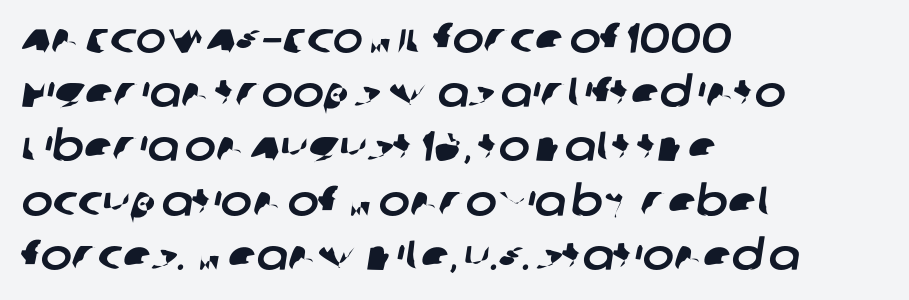
{"serif": "no", "width": "normal", "stroke_contrast": "low", "x_height": "large", "monospaced": "no", "underline": "no", "align": "left", "line_spacing": "normal", "line_spacing_ratio": 1.29, "letter_spacing": "normal", "letter_spacing_em": 0.0, "glyph_px": 42}
